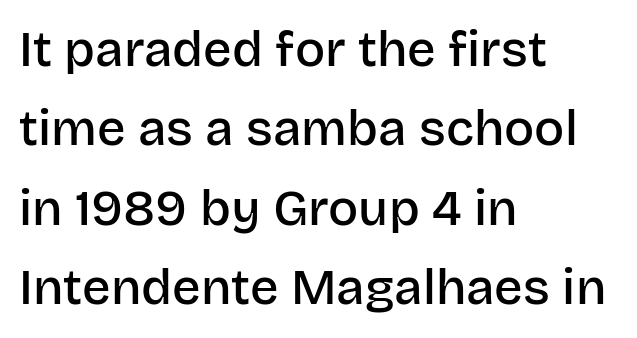
The image shows 50 px semibold sans-serif type, upright; set left-aligned, normal line spacing (1.59x), normal letter spacing, not underlined; low stroke contrast and a large x-height.
